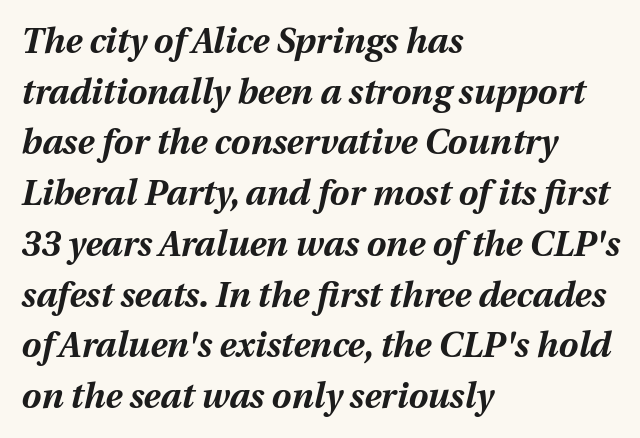
The passage shown is emphatically bold. Clear beneath every line of the passage. How are the letters spaced? Ordinarily, with no added tracking. This sample uses an oblique cut, with every glyph tilted off the vertical.
